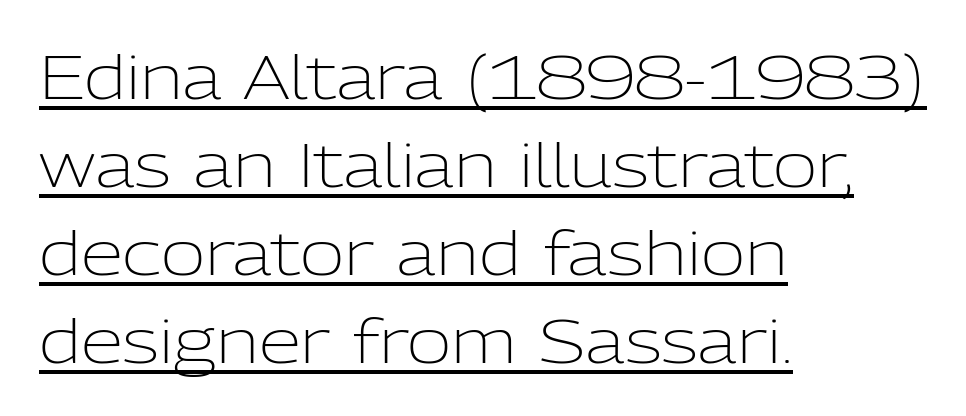
The image shows 61 px light sans-serif type, upright; set left-aligned, normal line spacing (1.44x), normal letter spacing, underlined; low stroke contrast and a medium x-height.
